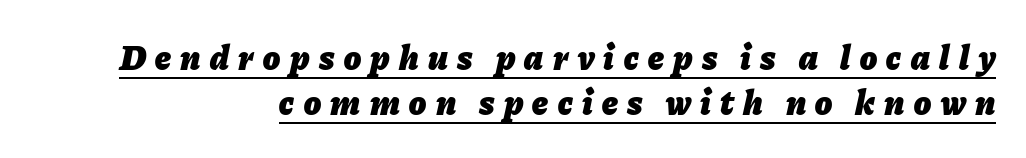
{"italic": "yes", "lean": "right", "slant_degrees": 11, "bold": "yes", "weight": "heavy", "width": "normal", "stroke_contrast": "low", "x_height": "medium", "monospaced": "no", "underline": "yes", "align": "right", "line_spacing": "normal", "line_spacing_ratio": 1.29, "letter_spacing": "wide", "letter_spacing_em": 0.27, "glyph_px": 35}
